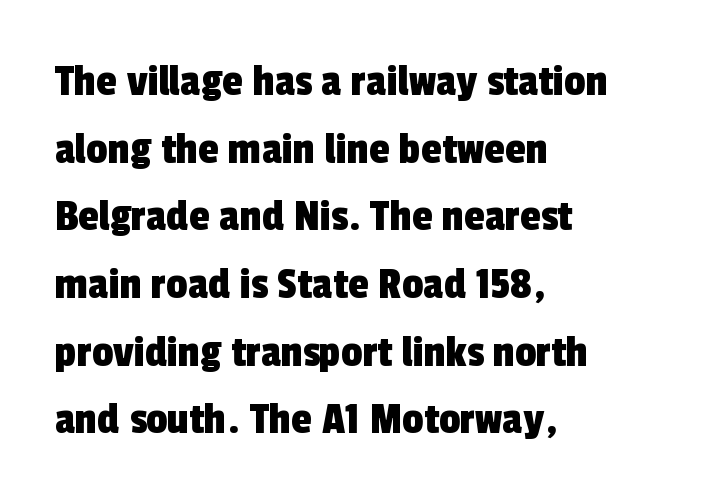
Nope, no serifs anywhere on these letters. Teacher's note: observe the even left margin — that is flush-left alignment. Descenders are the only things crossing below the line. Do the characters align in a grid? No, the font is proportional. You could call the tracking neutral — neither tight nor loose.
